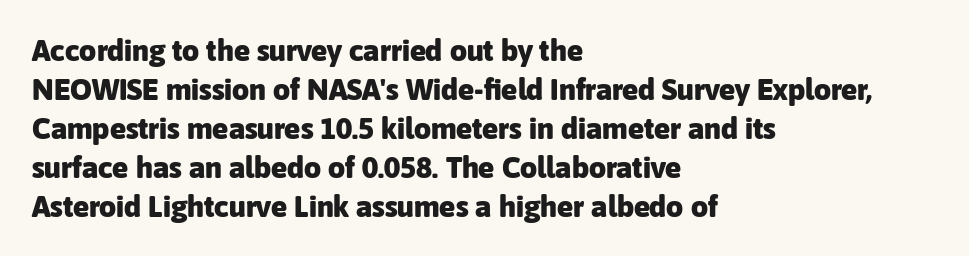
Q: Is the text bold? A: Yes.
Q: Is the text italic (slanted)? A: No, it is upright.
Q: Is the typeface a serif or a sans-serif typeface? A: Sans-serif.
Q: Is the text underlined? A: No.
Q: How is the paragraph aligned? A: Left-aligned.
Q: Is the spacing between letters normal or unusually wide? A: Normal.
Q: Is the spacing between lines tight, normal or loose? A: Normal.
Q: Width (condensed, normal, or wide)? A: Normal.
Q: Stroke contrast? A: Low.
Q: x-height? A: Medium.
Q: Monospaced? A: No.
